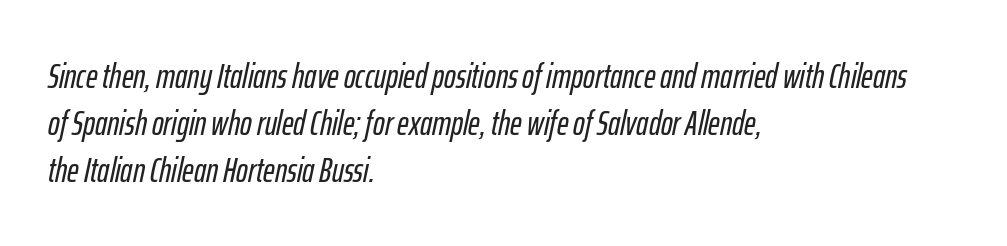
One glance says typical: line gaps are just what's usual. Caption: multi-line text, flush left, ragged right. Note the varied advance widths — an 'i' is clearly narrower than an 'm'. This sample uses an oblique cut, with every glyph tilted off the vertical. Beneath every word, the page is bare. Inter-character spacing is left at the font's built-in metrics.
